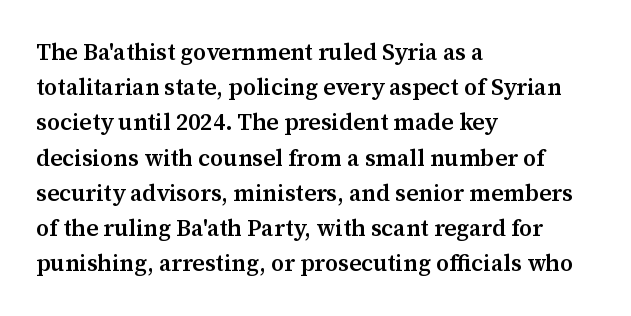
Q: Is the text bold? A: Semi-bold.
Q: Is the text italic (slanted)? A: No, it is upright.
Q: Is the text underlined? A: No.
Q: How is the paragraph aligned? A: Left-aligned.
Q: Is the spacing between letters normal or unusually wide? A: Normal.
Q: Is the spacing between lines tight, normal or loose? A: Normal.
